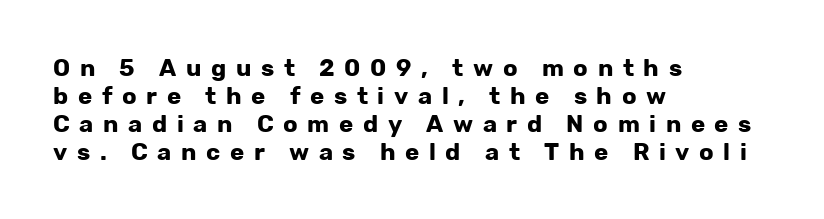
Bold? Absolutely — the strokes are thick and heavy. The typography opts for an upright posture over an oblique one. Display-style spreading of the glyphs; the letterfit is very open. Casual observation: everything's shoved over to the left.
